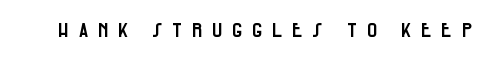
Q: Is the text italic (slanted)? A: No, it is upright.
Q: Is the text underlined? A: No.
Q: Is the spacing between letters normal or unusually wide? A: Unusually wide.
